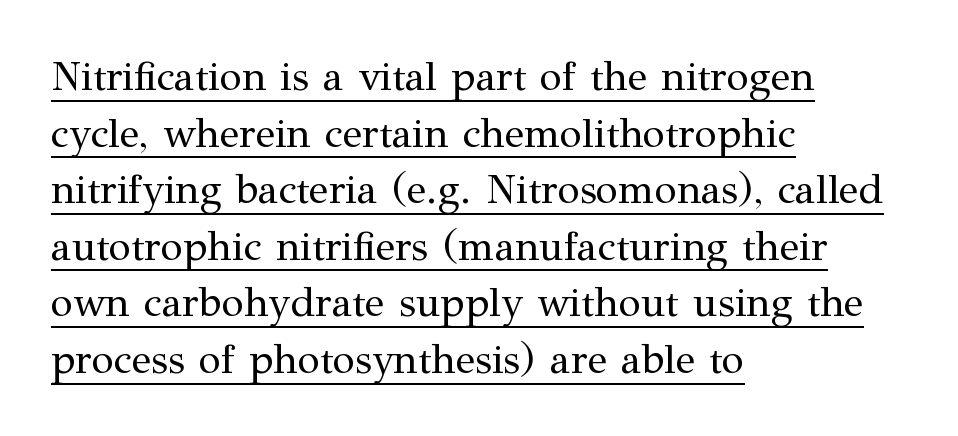
{"serif": "yes", "italic": "no", "bold": "no", "weight": "regular", "width": "normal", "stroke_contrast": "medium", "x_height": "medium", "monospaced": "no", "underline": "yes", "align": "left", "line_spacing": "normal", "line_spacing_ratio": 1.38, "letter_spacing": "normal", "letter_spacing_em": 0.0, "glyph_px": 41}
